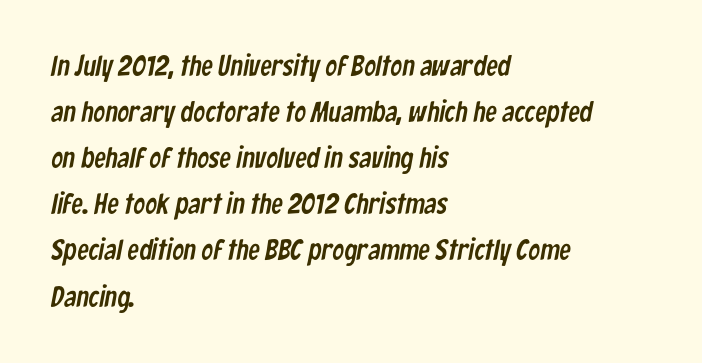
Q: Is the typeface a serif or a sans-serif typeface? A: Sans-serif.
Q: Is the text underlined? A: No.
Q: How is the paragraph aligned? A: Left-aligned.
Q: Is the spacing between letters normal or unusually wide? A: Normal.
Q: Is the spacing between lines tight, normal or loose? A: Normal.
Q: Width (condensed, normal, or wide)? A: Condensed.
Q: Stroke contrast? A: Low.
Q: x-height? A: Medium.
Q: Monospaced? A: No.
